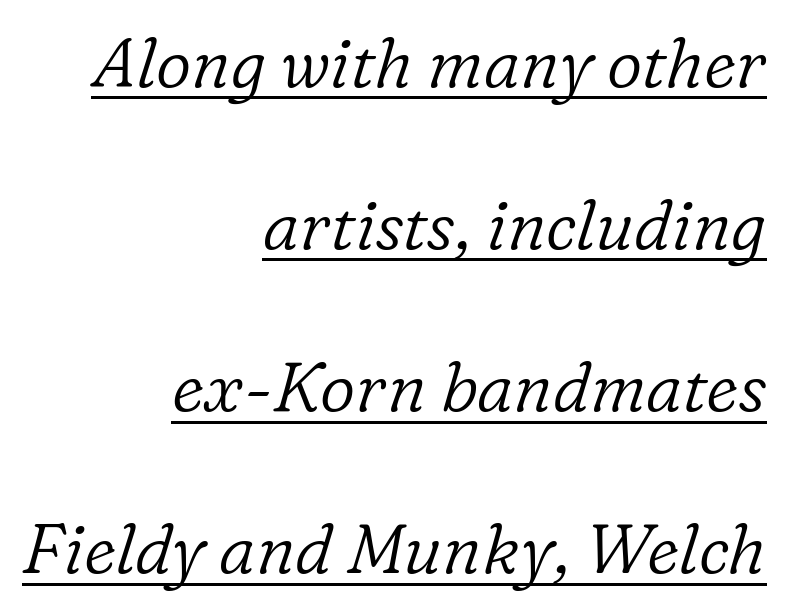
The image shows 69 px light serif type, italic (leaning right); set right-aligned, loose line spacing (2.35x), normal letter spacing, underlined; low stroke contrast and a medium x-height.
